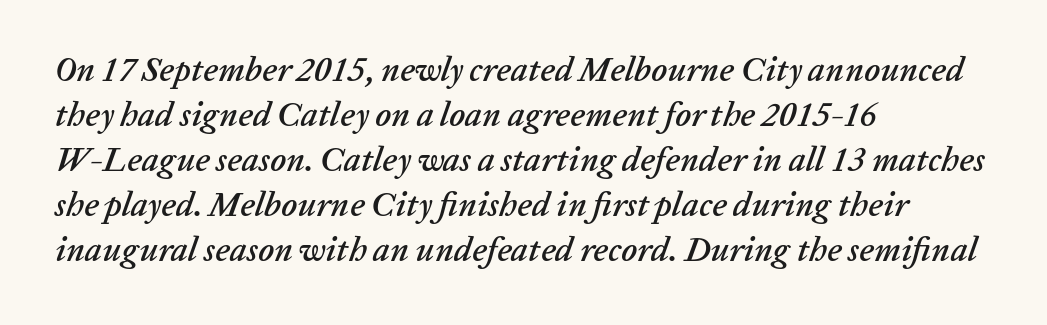
This rendering uses left alignment, leaving the right contour irregular. If you measured baseline to baseline, you'd find a middling distance. Here the designer chose a conventional face with non-uniform glyph widths. Only glyphs here, with clear space below each row. Words appear dense and cohesive because spacing is normal.
